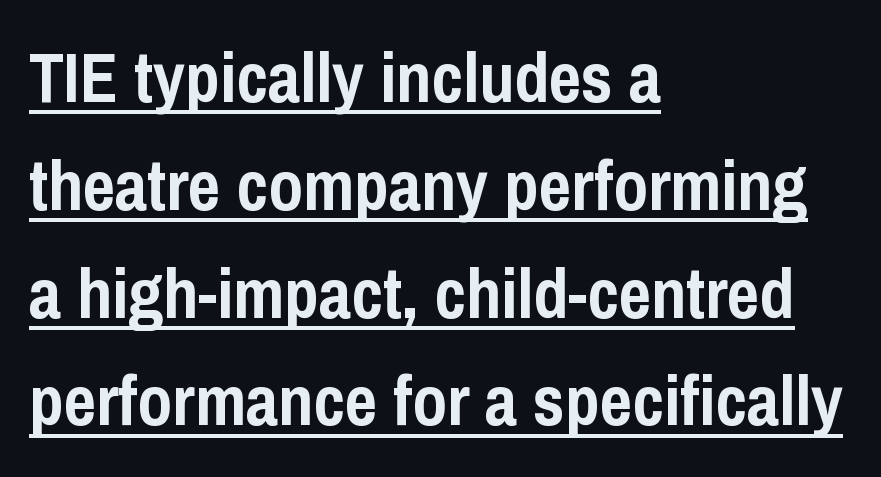
The image shows 70 px semibold, condensed sans-serif type, upright; set left-aligned, normal line spacing (1.54x), normal letter spacing, underlined; low stroke contrast and a medium x-height.
